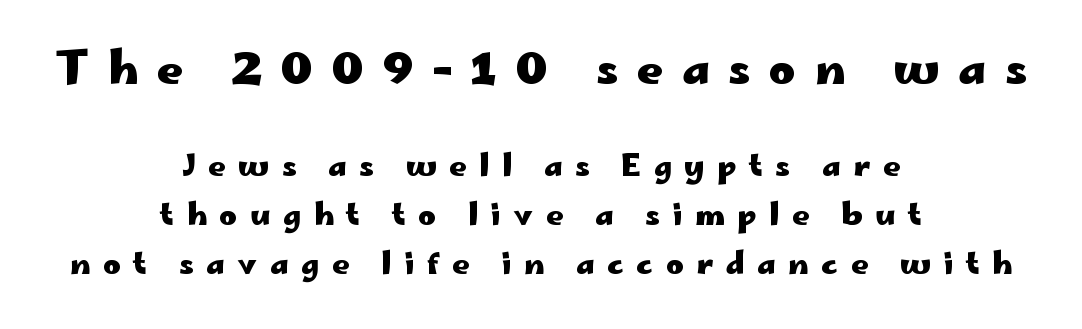
The image shows 45 px heavy, wide sans-serif type, upright; set centered, normal line spacing (1.63x), unusually wide letter spacing (+0.42 em), not underlined; the first (top) block is 1.5x larger; low stroke contrast and a small x-height.
